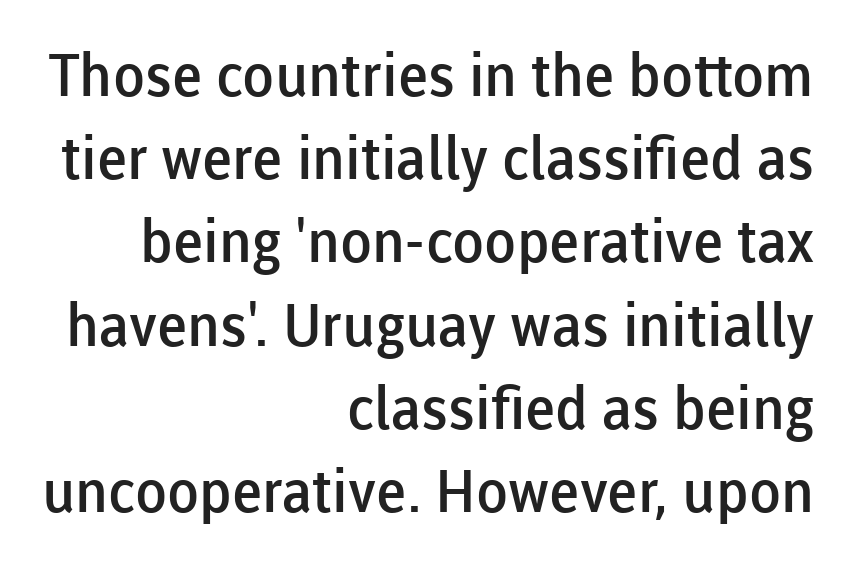
Q: Is the text bold? A: Semi-bold.
Q: Is the text italic (slanted)? A: No, it is upright.
Q: Is the typeface a serif or a sans-serif typeface? A: Sans-serif.
Q: Is the text underlined? A: No.
Q: How is the paragraph aligned? A: Right-aligned.
Q: Is the spacing between letters normal or unusually wide? A: Normal.
Q: Is the spacing between lines tight, normal or loose? A: Normal.
Q: Width (condensed, normal, or wide)? A: Normal.
Q: Stroke contrast? A: Low.
Q: x-height? A: Medium.
Q: Monospaced? A: No.
